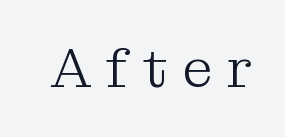
{"serif": "yes", "italic": "no", "bold": "no", "weight": "light", "width": "normal", "stroke_contrast": "medium", "x_height": "medium", "monospaced": "no", "underline": "no", "letter_spacing": "wide", "letter_spacing_em": 0.27, "glyph_px": 54}
